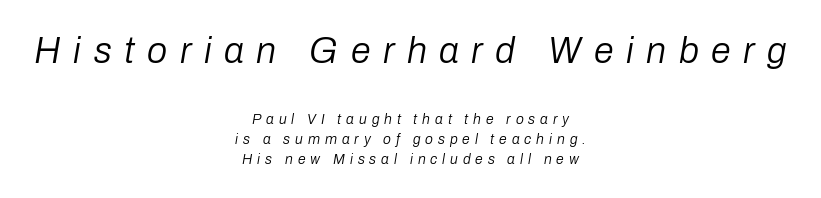
The image shows 36 px regular-weight type, italic (leaning right); set centered, normal line spacing (1.42x), unusually wide letter spacing (+0.35 em), not underlined; the first (top) block is 2.57x larger; low stroke contrast and a medium x-height.
